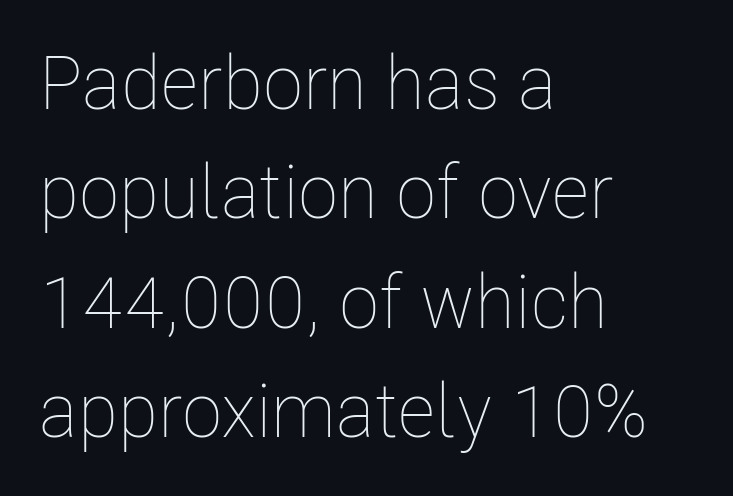
The image shows 75 px thin, condensed type, upright; set left-aligned, normal line spacing (1.46x), normal letter spacing, not underlined; low stroke contrast and a medium x-height.
